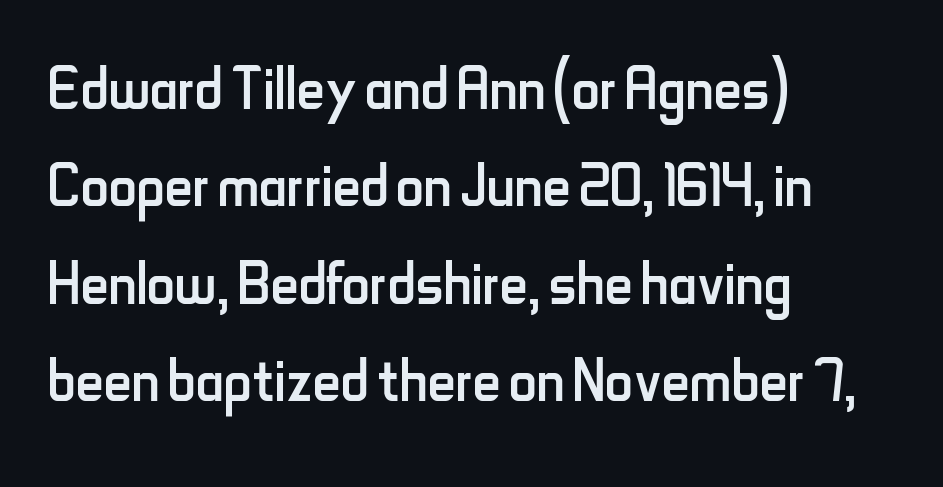
The image shows 78 px regular-weight, condensed sans-serif type, upright; set left-aligned, normal line spacing (1.25x), normal letter spacing, not underlined; low stroke contrast and a small x-height.
